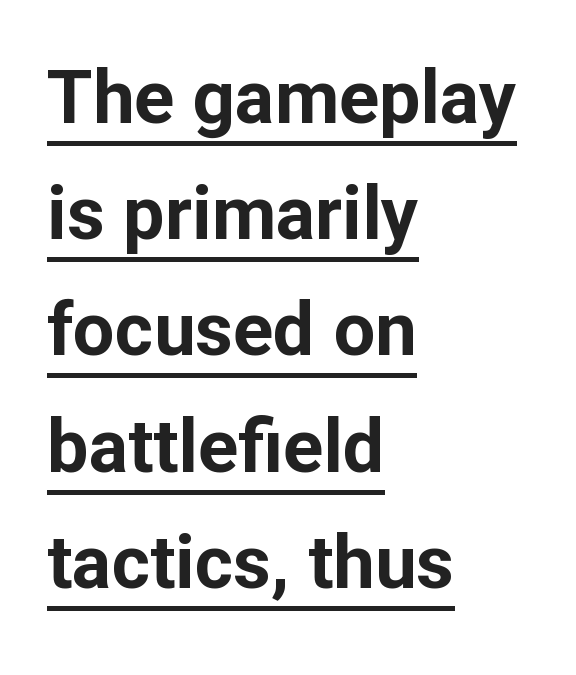
{"serif": "no", "italic": "no", "bold": "yes", "weight": "bold", "width": "normal", "stroke_contrast": "low", "x_height": "medium", "monospaced": "no", "underline": "yes", "align": "left", "line_spacing": "normal", "line_spacing_ratio": 1.57, "letter_spacing": "normal", "letter_spacing_em": 0.0, "glyph_px": 74}
